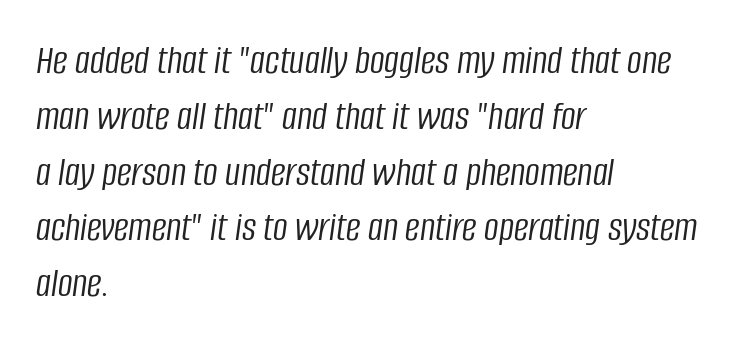
The image shows 41 px light, condensed type, italic (leaning right); set left-aligned, normal line spacing (1.36x), normal letter spacing, not underlined; low stroke contrast and a large x-height.
